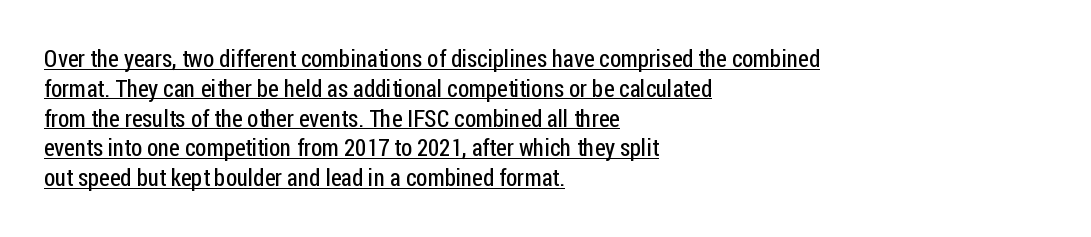
Q: Is the text bold? A: No.
Q: Is the text italic (slanted)? A: No, it is upright.
Q: Is the text underlined? A: Yes.
Q: How is the paragraph aligned? A: Left-aligned.
Q: Is the spacing between letters normal or unusually wide? A: Normal.
